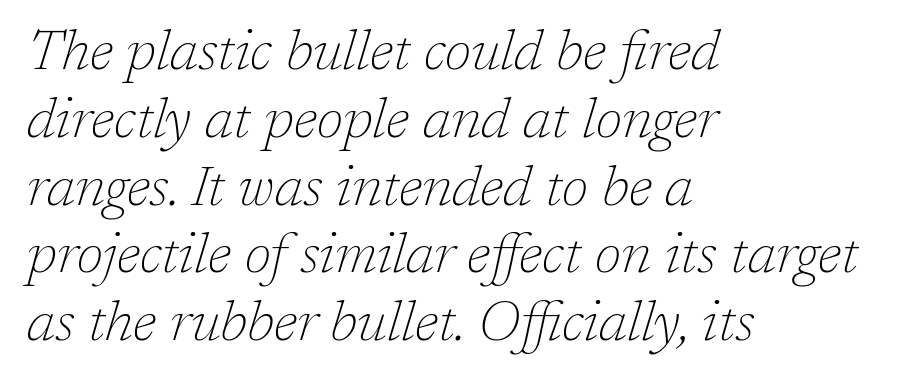
The ragged edge is on the right, which tells us the setting is flush left. Clear beneath every line of the passage. What kind of face is this? One with serifs. Standard letterfit; no display-style spreading of the glyphs. This is not heavy type; no bold has been used.
